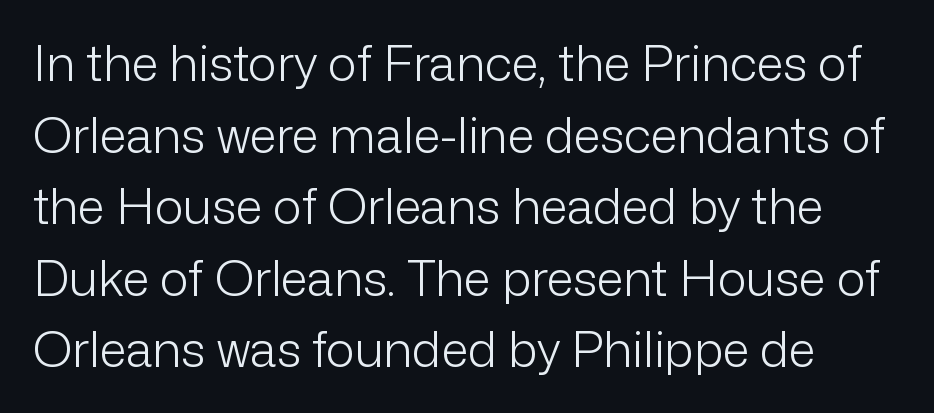
{"serif": "no", "italic": "no", "bold": "no", "weight": "light", "width": "normal", "stroke_contrast": "low", "x_height": "medium", "monospaced": "no", "underline": "no", "line_spacing": "normal", "line_spacing_ratio": 1.46, "letter_spacing": "normal", "letter_spacing_em": 0.0, "glyph_px": 49}
